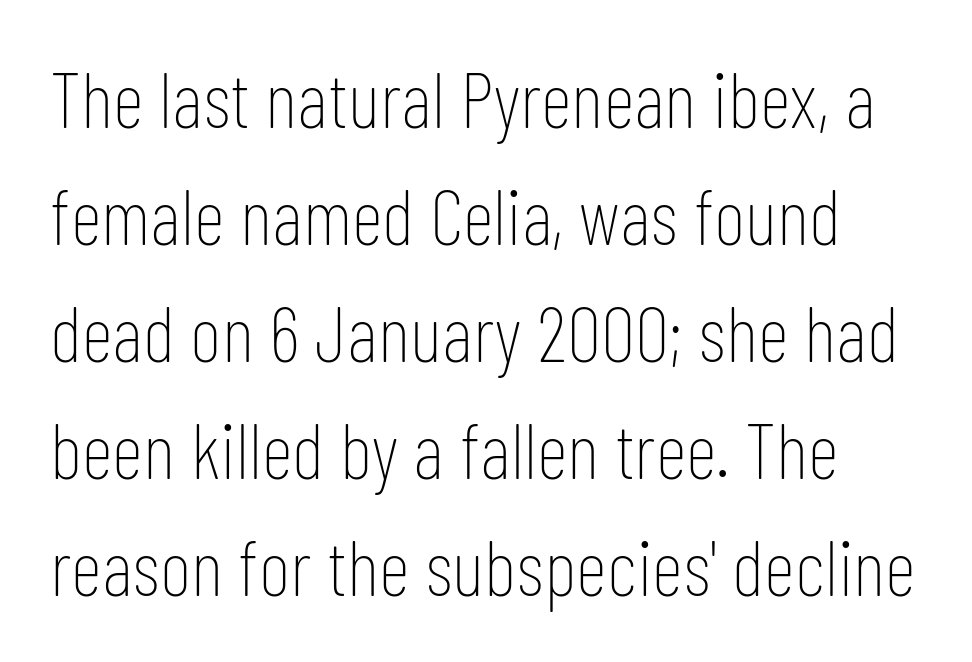
The image shows 78 px thin, condensed sans-serif type, upright; set normal line spacing (1.5x), normal letter spacing, not underlined; low stroke contrast and a medium x-height.
